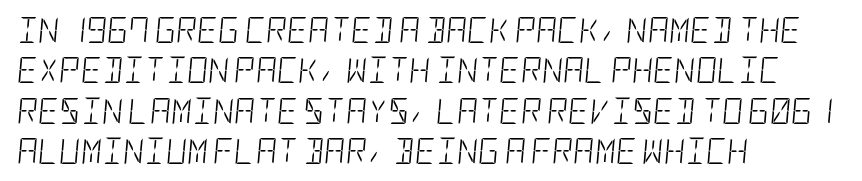
Short and long lines alike share a common starting point at left. Whoever set this chose a conventional vertical rhythm. Each stroke keeps to a modest, everyday thickness or less. Rendered with sloped, italic letterforms. The baseline area is clear. Letter spacing: default.
